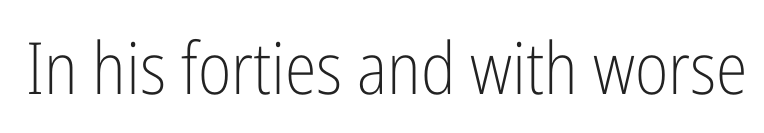
{"serif": "no", "italic": "no", "bold": "no", "weight": "light", "width": "condensed", "stroke_contrast": "low", "x_height": "medium", "monospaced": "no", "underline": "no", "letter_spacing": "normal", "letter_spacing_em": 0.0, "glyph_px": 72}
